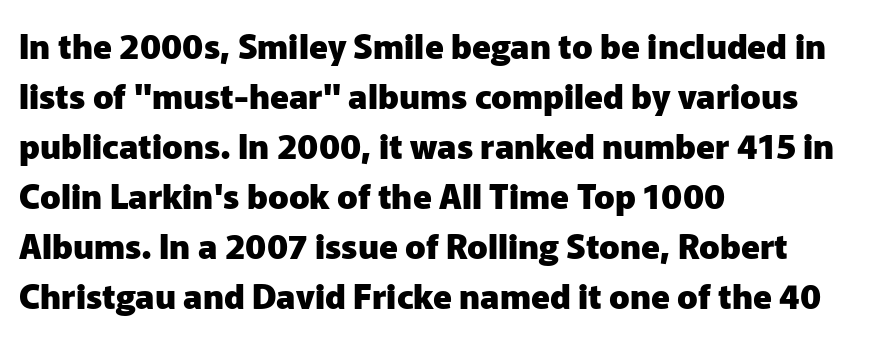
Q: Is the text bold? A: Yes.
Q: Is the text italic (slanted)? A: No, it is upright.
Q: Is the typeface a serif or a sans-serif typeface? A: Sans-serif.
Q: Is the text underlined? A: No.
Q: How is the paragraph aligned? A: Left-aligned.
Q: Is the spacing between letters normal or unusually wide? A: Normal.
Q: Is the spacing between lines tight, normal or loose? A: Normal.
Q: Width (condensed, normal, or wide)? A: Normal.
Q: Stroke contrast? A: Low.
Q: x-height? A: Medium.
Q: Monospaced? A: No.
